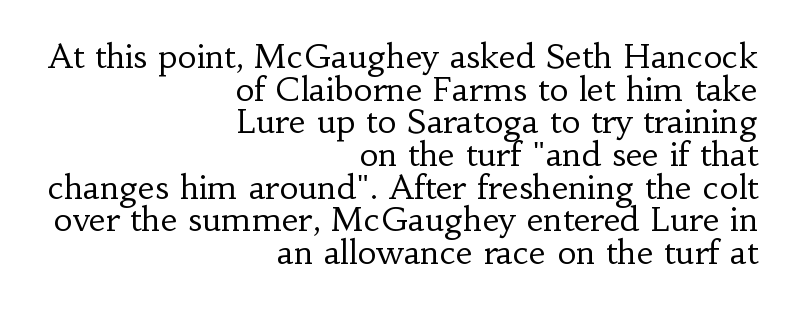
{"serif": "yes", "italic": "no", "bold": "no", "weight": "regular", "width": "normal", "stroke_contrast": "low", "x_height": "small", "monospaced": "no", "underline": "no", "align": "right", "line_spacing": "tight", "line_spacing_ratio": 0.99, "letter_spacing": "normal", "letter_spacing_em": 0.0, "glyph_px": 33}
